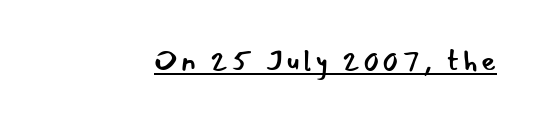
{"serif": "no", "italic": "no", "bold": "no", "weight": "regular", "width": "normal", "stroke_contrast": "low", "x_height": "small", "monospaced": "no", "underline": "yes", "align": "right", "glyph_px": 29}
